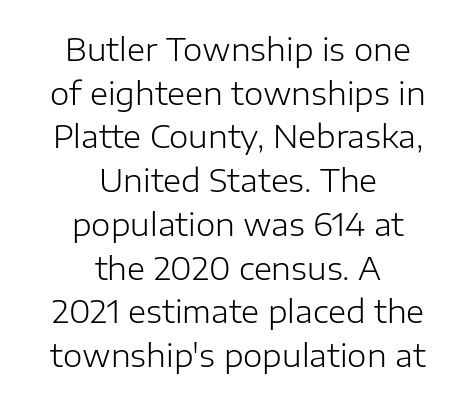
{"serif": "no", "italic": "no", "bold": "no", "weight": "light", "width": "normal", "stroke_contrast": "low", "x_height": "medium", "monospaced": "no", "underline": "no", "align": "center", "line_spacing": "normal", "line_spacing_ratio": 1.41, "letter_spacing": "normal", "letter_spacing_em": 0.0, "glyph_px": 31}
